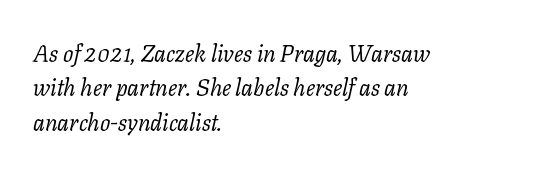
Q: Is the text bold? A: No.
Q: Is the text italic (slanted)? A: Yes, it leans right by about 11 degrees.
Q: Is the text underlined? A: No.
Q: How is the paragraph aligned? A: Left-aligned.
Q: Is the spacing between letters normal or unusually wide? A: Normal.
Q: Is the spacing between lines tight, normal or loose? A: Normal.
